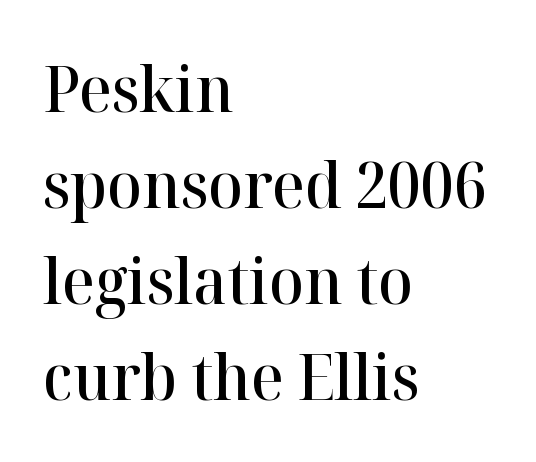
{"serif": "yes", "italic": "no", "bold": "semi", "weight": "semibold", "width": "normal", "stroke_contrast": "high", "x_height": "medium", "monospaced": "no", "underline": "no", "align": "left", "line_spacing": "normal", "line_spacing_ratio": 1.5, "letter_spacing": "normal", "letter_spacing_em": 0.0, "glyph_px": 64}
